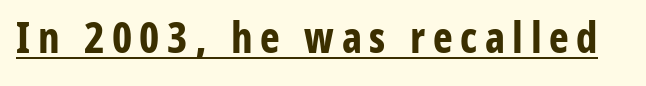
I'd call this a sans setting — the letters go barefoot. Designer's note — italics off, roman on. The typesetting leans heavy: a genuine bold. Each line of the rendering has a horizontal stroke beneath the glyphs.
